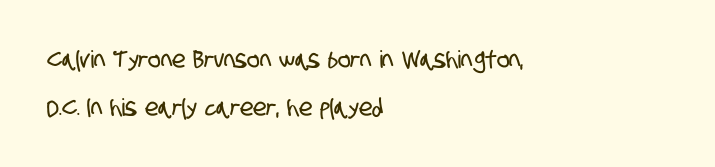
Leftover space on each line is placed entirely after the last word. The gaps between neighbouring characters are ordinary and unremarkable. Type without underlining. One glance says open: line gaps are wider than usual.
